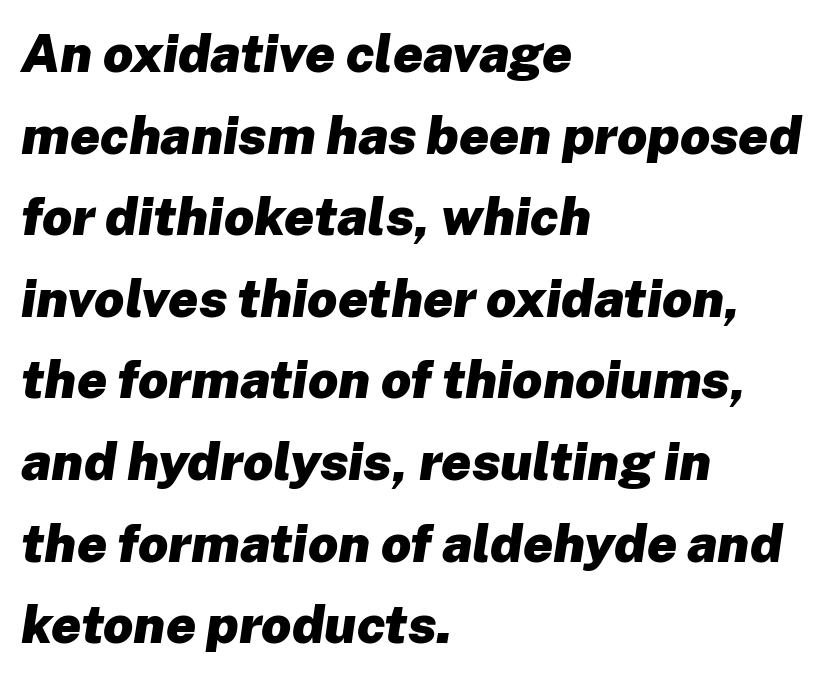
The image shows 53 px heavy type, italic (leaning right); set left-aligned, normal line spacing (1.54x), normal letter spacing, not underlined; low stroke contrast and a medium x-height.
